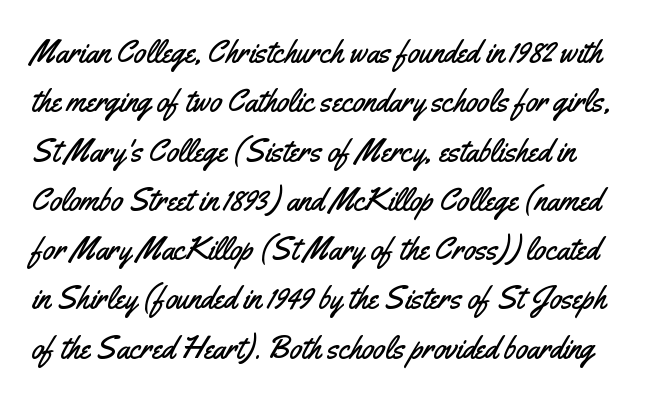
Glyph-to-glyph distance matches everyday printed text. A clean baseline with only descenders dipping below it. Evenly set lines give the paragraph a standard silhouette. You can tell from the bare stems that sans-serif type was used.
